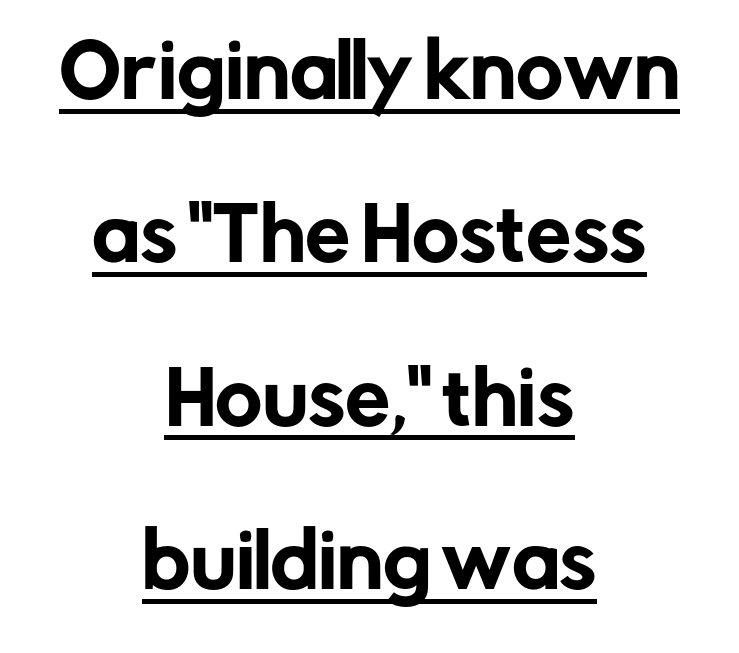
Designer's note — italics off, roman on. Vertically, the passage feels expansive, rows floating well apart. Classification — sans serif. Layout note: lines centered.
